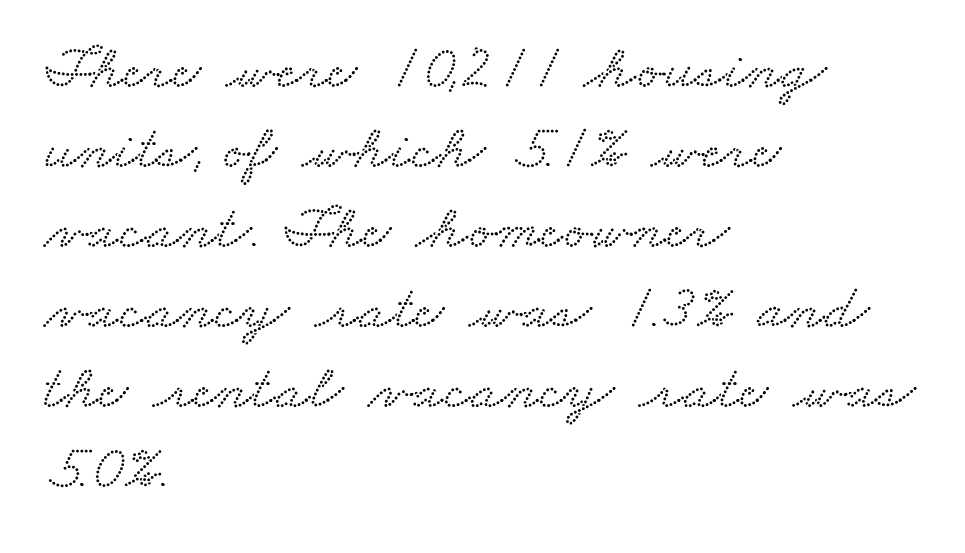
Q: Is the typeface a serif or a sans-serif typeface? A: Serif.
Q: Is the text underlined? A: No.
Q: How is the paragraph aligned? A: Left-aligned.
Q: Is the spacing between letters normal or unusually wide? A: Normal.
Q: Is the spacing between lines tight, normal or loose? A: Normal.
Q: Width (condensed, normal, or wide)? A: Wide.
Q: Stroke contrast? A: Low.
Q: x-height? A: Small.
Q: Monospaced? A: No.
